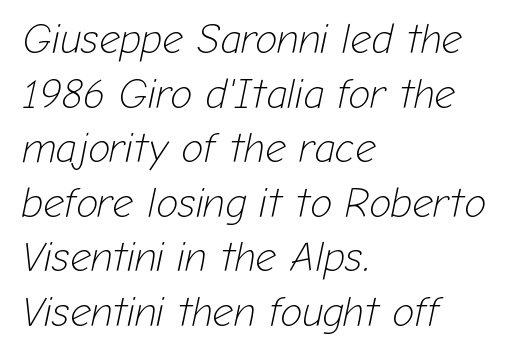
The image shows 41 px light type, italic (leaning right); set left-aligned, normal line spacing (1.33x), normal letter spacing, not underlined; low stroke contrast and a medium x-height.
